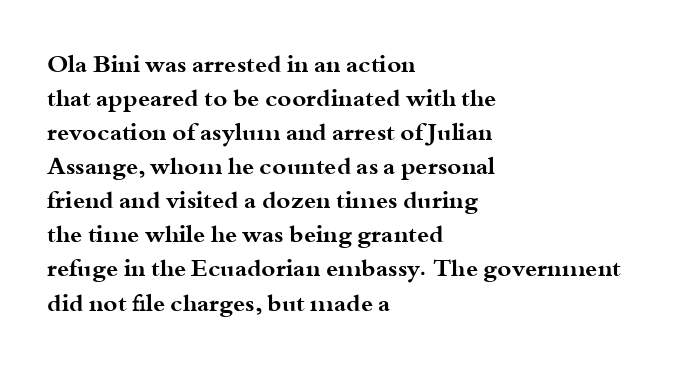
Q: Is the text bold? A: Yes.
Q: Is the text italic (slanted)? A: No, it is upright.
Q: Is the text underlined? A: No.
Q: How is the paragraph aligned? A: Left-aligned.
Q: Is the spacing between letters normal or unusually wide? A: Normal.
Q: Is the spacing between lines tight, normal or loose? A: Normal.
